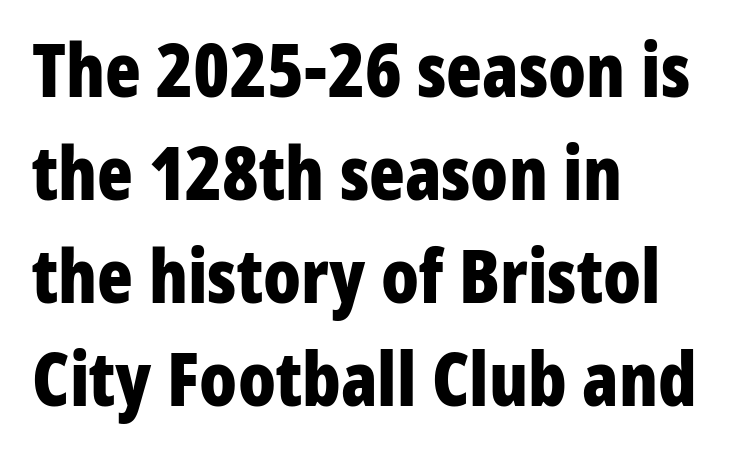
The image shows 74 px bold, condensed sans-serif type, upright; set left-aligned, normal line spacing (1.39x), normal letter spacing, not underlined; low stroke contrast and a medium x-height.
